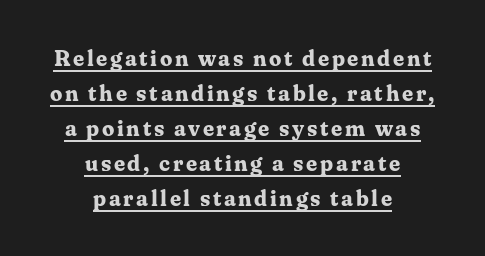
The image shows 22 px bold type, upright; set centered, normal line spacing (1.59x), underlined.
